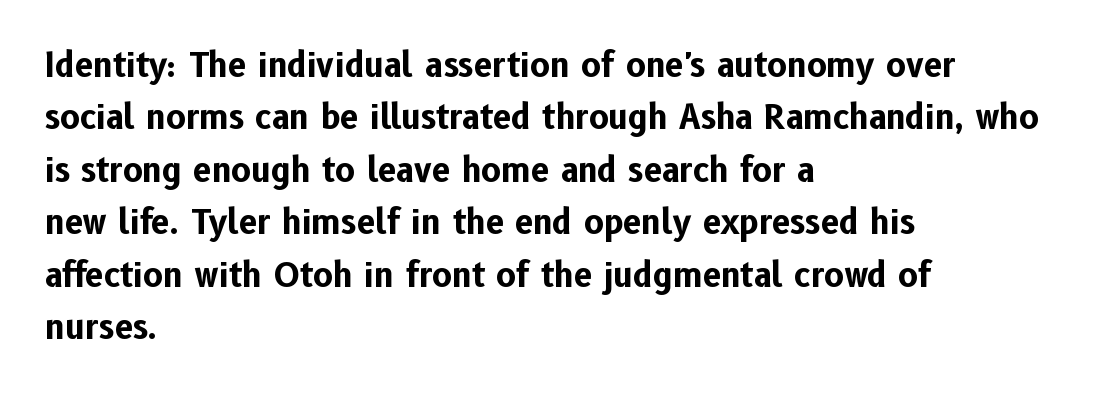
What weight is shown? A full bold with thick strokes. Every stem runs plumb, perpendicular to the baseline. Is this a sans? Yes — the strokes have no serifs. Here the glyphs are tracked normally, forming tight word shapes. Has an underline been added? It has not.
